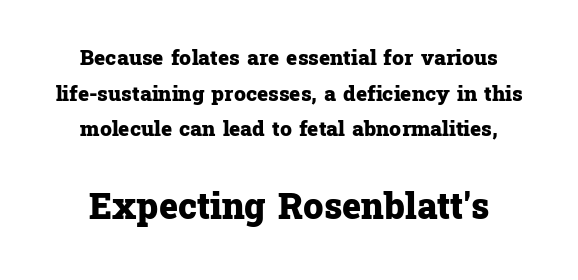
The tracking reads as untouched default to a designer's eye. The specimen reads as upright at a glance. The specimen omits any rule beneath the text block's lines. Unlike a clean sans, this face finishes its strokes with serifs.
